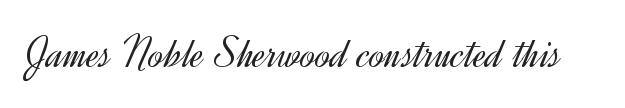
{"serif": "no", "bold": "no", "weight": "light", "width": "normal", "x_height": "small", "monospaced": "no", "underline": "no", "letter_spacing": "normal", "letter_spacing_em": 0.0, "glyph_px": 45}
